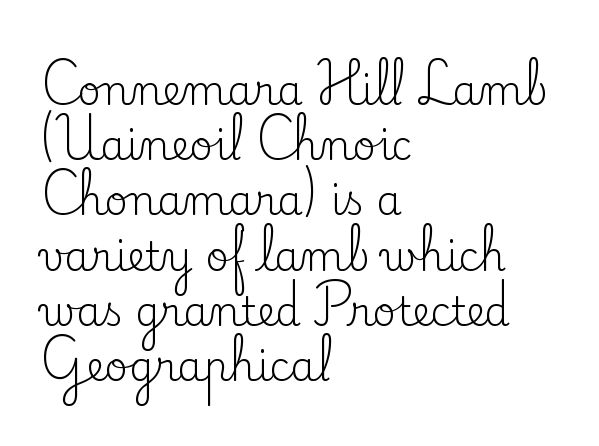
The image shows 40 px regular-weight type, upright; set left-aligned, normal line spacing (1.38x), normal letter spacing, not underlined; low stroke contrast and a small x-height.
